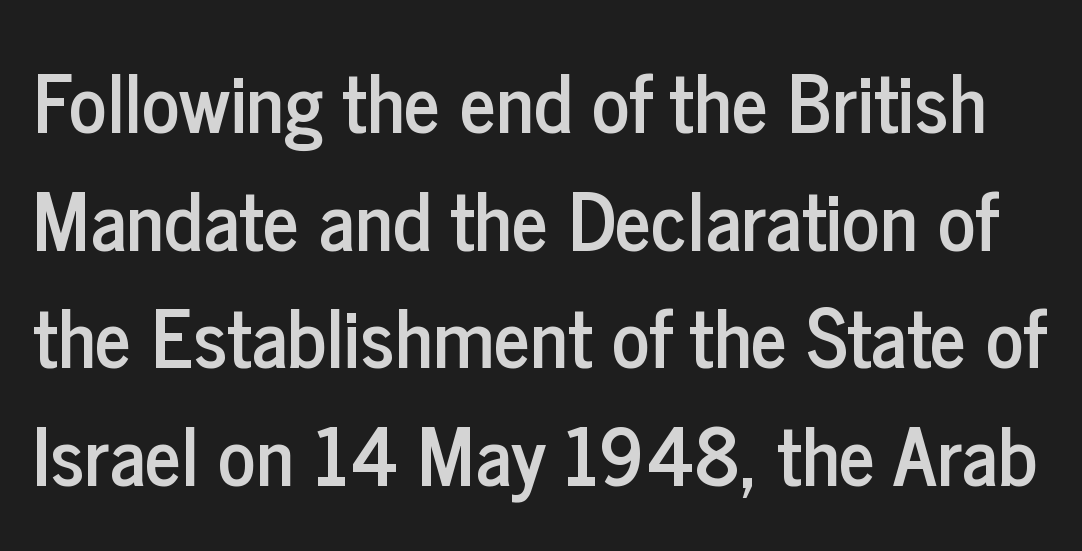
The image shows 79 px condensed sans-serif type, upright; set normal line spacing (1.49x), normal letter spacing, not underlined; low stroke contrast and a medium x-height.
